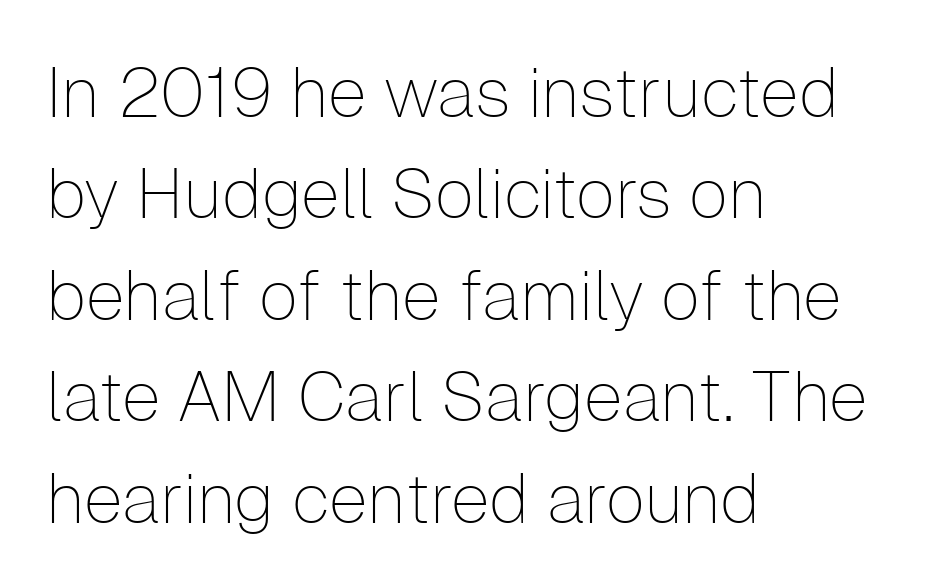
Spacing verdict: proportional, widths tailored to each character. Descenders hang freely into open space. Is this a heavy cut? Hardly; it is regular or lighter. These lines keep a tight, regular rhythm from letter to letter. In CSS terms this would be text-align: left.
